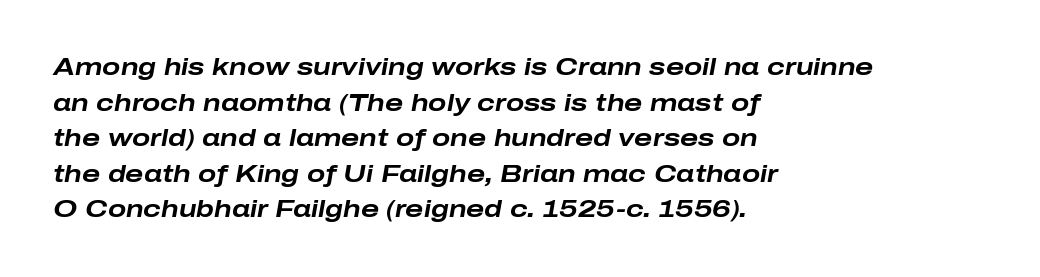
The rendering applies a slant to the glyphs. Beneath every word, the page is bare. Chunky letters — that's bold for sure. Default kerning and tracking; the words read as compact shapes. Reading down the column, the eye jumps a familiar distance to each next line.
